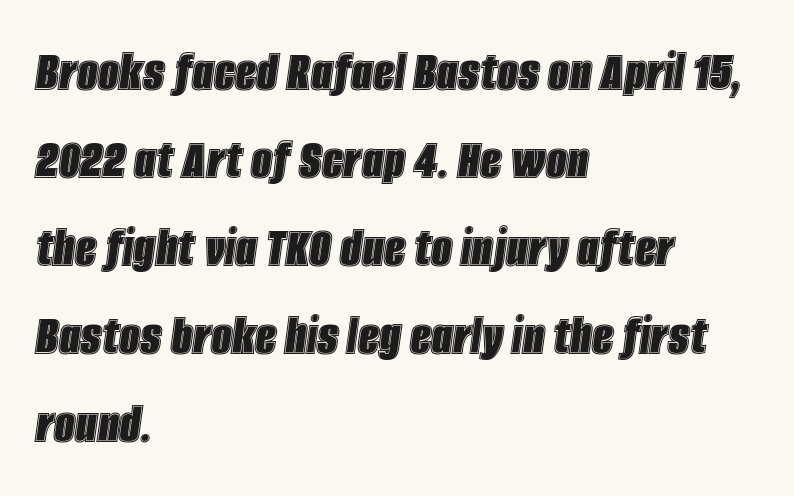
Q: Is the text italic (slanted)? A: Yes, it leans right by about 8 degrees.
Q: Is the text underlined? A: No.
Q: How is the paragraph aligned? A: Left-aligned.
Q: Is the spacing between letters normal or unusually wide? A: Normal.
Q: Is the spacing between lines tight, normal or loose? A: Normal.
Q: Width (condensed, normal, or wide)? A: Condensed.
Q: x-height? A: Large.
Q: Monospaced? A: No.
